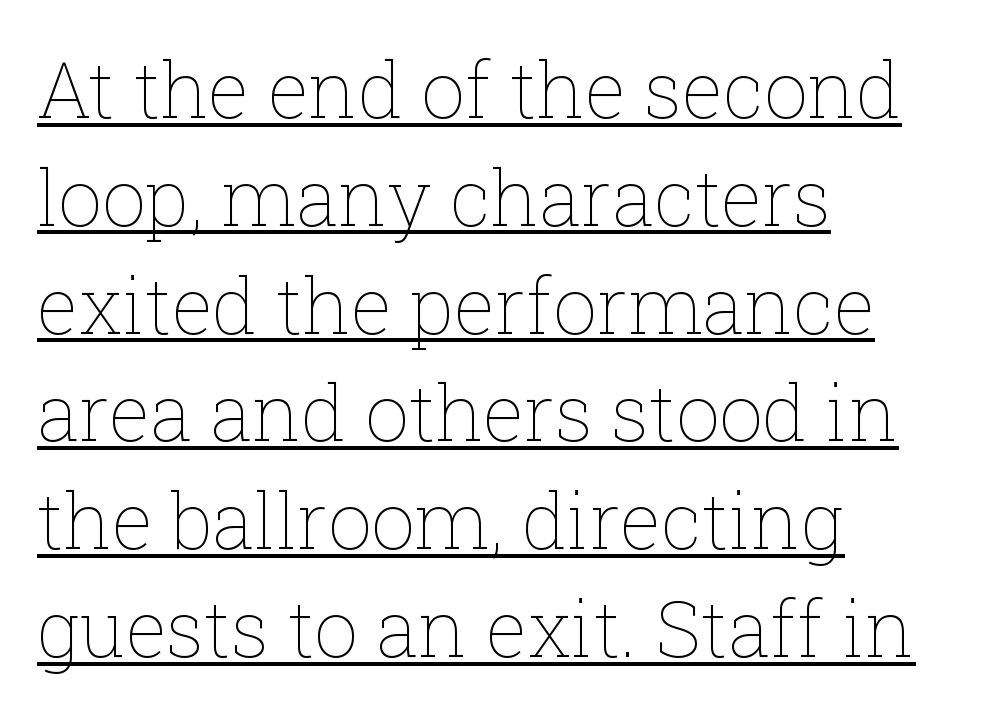
{"italic": "no", "bold": "no", "weight": "thin", "width": "normal", "stroke_contrast": "low", "x_height": "medium", "monospaced": "no", "underline": "yes", "align": "left", "line_spacing": "normal", "line_spacing_ratio": 1.4, "letter_spacing": "normal", "letter_spacing_em": 0.0, "glyph_px": 77}
